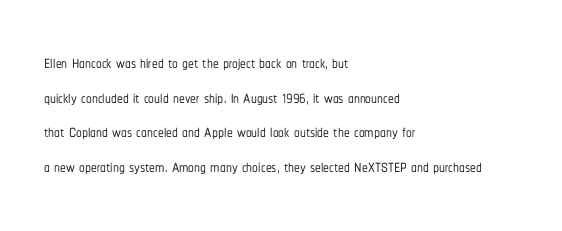
Students, observe: this is what conventionally led text looks like. Has an underline been added? It has not. Words appear dense and cohesive because spacing is normal. If you drew a ruler down the left edge, every line would touch it.
